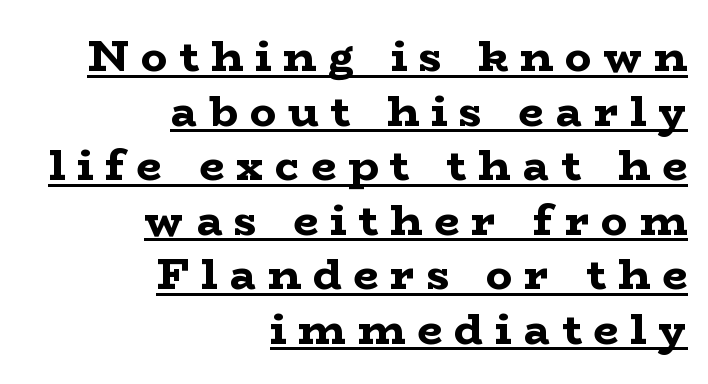
{"serif": "yes", "italic": "no", "bold": "yes", "weight": "bold", "width": "wide", "stroke_contrast": "low", "x_height": "medium", "monospaced": "no", "underline": "yes", "align": "right", "line_spacing_ratio": 1.24, "letter_spacing": "wide", "letter_spacing_em": 0.27, "glyph_px": 44}
